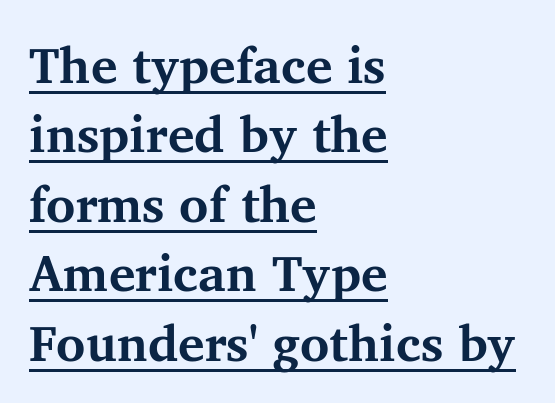
Q: Is the text bold? A: Yes.
Q: Is the text italic (slanted)? A: No, it is upright.
Q: Is the typeface a serif or a sans-serif typeface? A: Serif.
Q: Is the text underlined? A: Yes.
Q: How is the paragraph aligned? A: Left-aligned.
Q: Is the spacing between letters normal or unusually wide? A: Normal.
Q: Is the spacing between lines tight, normal or loose? A: Normal.
Q: Width (condensed, normal, or wide)? A: Normal.
Q: Stroke contrast? A: Medium.
Q: x-height? A: Medium.
Q: Monospaced? A: No.
